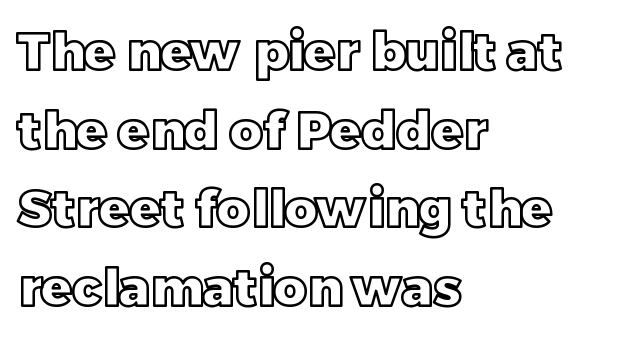
The image shows 51 px text type, upright; set left-aligned, normal line spacing (1.54x), normal letter spacing, not underlined; a large x-height.
